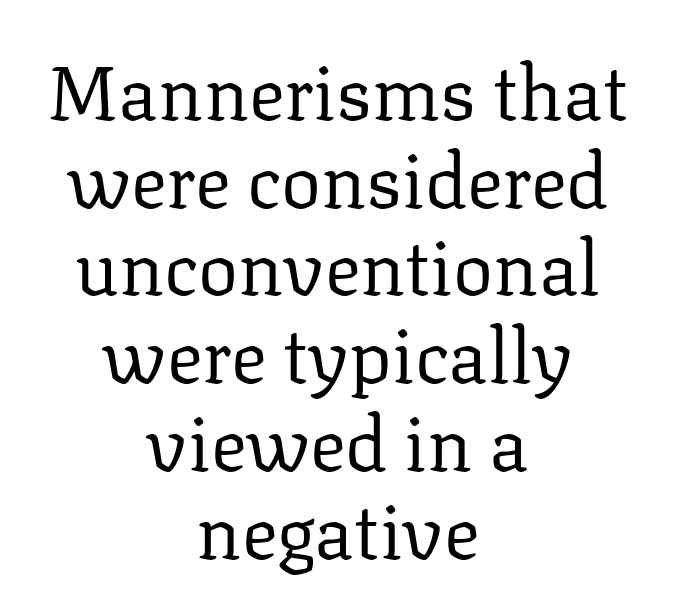
The font family rendered here belongs to the serif group. These lines stack symmetrically, like a column narrowing and widening about its center. A clean baseline with only descenders dipping below it. Students, note that the glyphs here touch the page at normal intervals.
